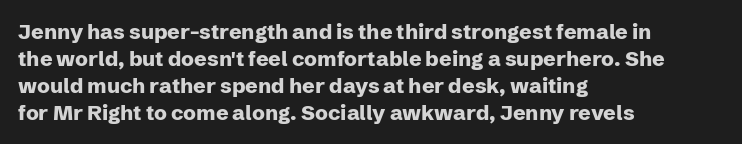
{"italic": "no", "bold": "yes", "underline": "no", "align": "left", "line_spacing": "normal", "line_spacing_ratio": 1.28, "letter_spacing": "normal", "letter_spacing_em": 0.0, "glyph_px": 21}
